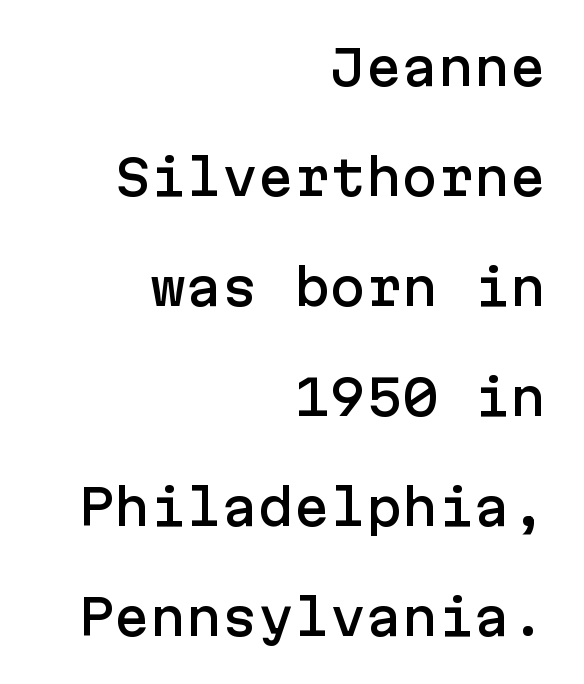
The image shows 48 px sans-serif type, upright; set right-aligned, loose line spacing (2.29x), normal letter spacing, not underlined; low stroke contrast and a medium x-height.
